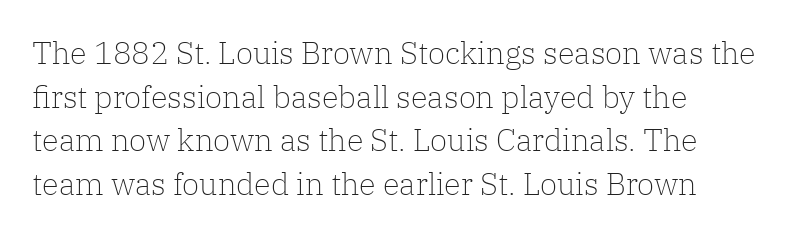
{"serif": "yes", "italic": "no", "bold": "no", "weight": "light", "width": "normal", "stroke_contrast": "low", "x_height": "medium", "monospaced": "no", "underline": "no", "line_spacing": "normal", "line_spacing_ratio": 1.41, "letter_spacing": "normal", "letter_spacing_em": 0.0, "glyph_px": 31}
